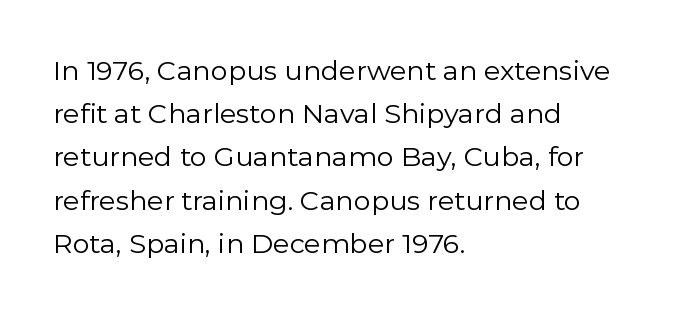
Q: Is the text bold? A: No.
Q: Is the text italic (slanted)? A: No, it is upright.
Q: Is the text underlined? A: No.
Q: How is the paragraph aligned? A: Left-aligned.
Q: Is the spacing between letters normal or unusually wide? A: Normal.
Q: Is the spacing between lines tight, normal or loose? A: Normal.
